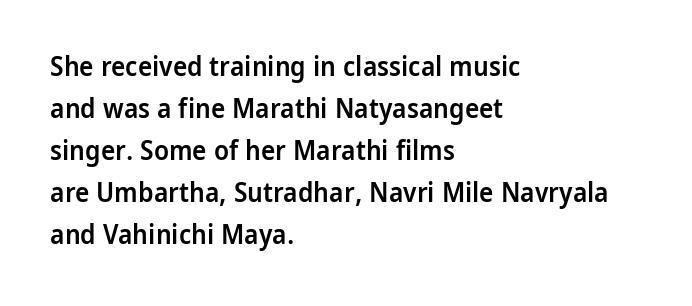
Q: Is the text bold? A: Semi-bold.
Q: Is the text italic (slanted)? A: No, it is upright.
Q: Is the text underlined? A: No.
Q: How is the paragraph aligned? A: Left-aligned.
Q: Is the spacing between letters normal or unusually wide? A: Normal.
Q: Is the spacing between lines tight, normal or loose? A: Normal.
